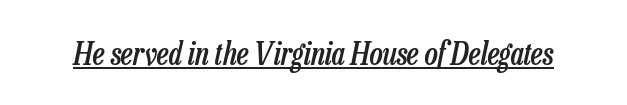
The image shows 31 px semibold, condensed type, italic (leaning right); set normal letter spacing, underlined; low stroke contrast and a medium x-height.
